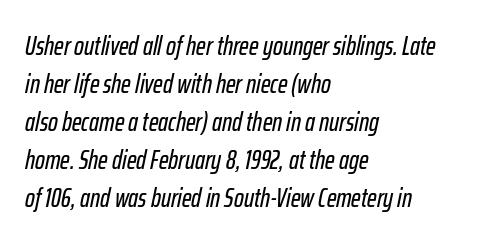
The vertical gap from one line to the next is medium. The text block is weighted toward the left margin, trailing off unevenly rightward. The space directly below the letters is spotless. Posture: slanted. Characters follow at the spacing the type designer built in.
